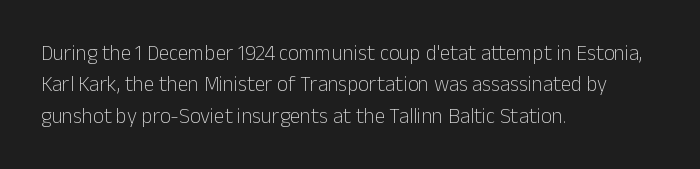
Ordinary non-slanted type is in use. Honestly, the row spacing looks completely unremarkable. These lines keep a tight, regular rhythm from letter to letter. These lines stack with their left ends in a neat column.
